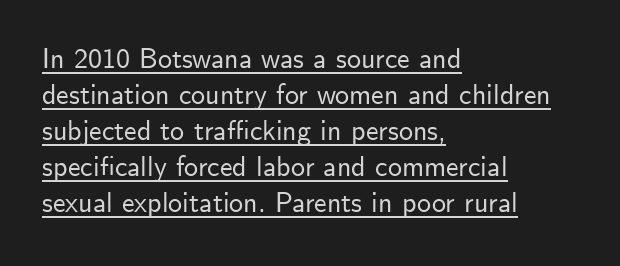
Q: Is the text italic (slanted)? A: No, it is upright.
Q: Is the typeface a serif or a sans-serif typeface? A: Sans-serif.
Q: Is the text underlined? A: Yes.
Q: How is the paragraph aligned? A: Left-aligned.
Q: Is the spacing between letters normal or unusually wide? A: Normal.
Q: Is the spacing between lines tight, normal or loose? A: Normal.
Q: Width (condensed, normal, or wide)? A: Normal.
Q: Stroke contrast? A: Low.
Q: x-height? A: Small.
Q: Monospaced? A: No.
